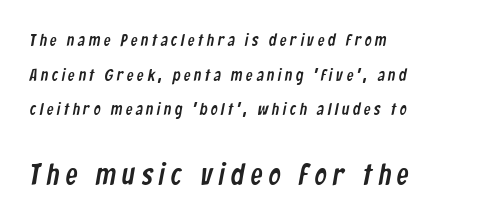
Q: Is the typeface a serif or a sans-serif typeface? A: Sans-serif.
Q: Is the text underlined? A: No.
Q: How is the paragraph aligned? A: Left-aligned.
Q: Is the spacing between letters normal or unusually wide? A: Unusually wide.
Q: Is the spacing between lines tight, normal or loose? A: Loose.
Q: Which block of text is set in a larger size, the first (top) or the second (bottom)? A: The second (bottom) one.
Q: Width (condensed, normal, or wide)? A: Condensed.
Q: Stroke contrast? A: Low.
Q: x-height? A: Medium.
Q: Monospaced? A: No.
